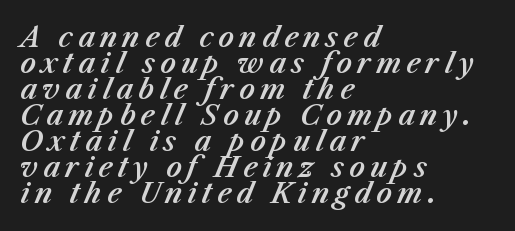
The image shows 27 px text type, italic (leaning right); set left-aligned, tight line spacing (0.96x), not underlined.
